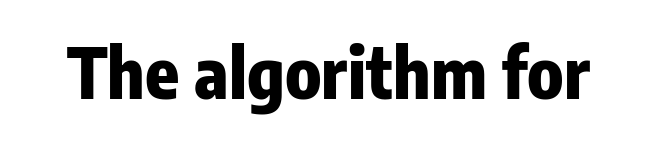
The image shows 70 px heavy, condensed sans-serif type, upright; set normal letter spacing, not underlined; low stroke contrast and a medium x-height.
